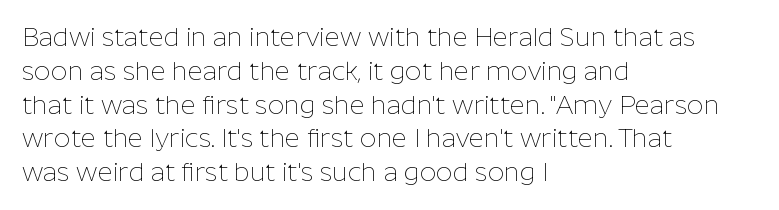
The image shows 26 px text type, upright; set left-aligned, normal line spacing (1.3x), normal letter spacing, not underlined.
